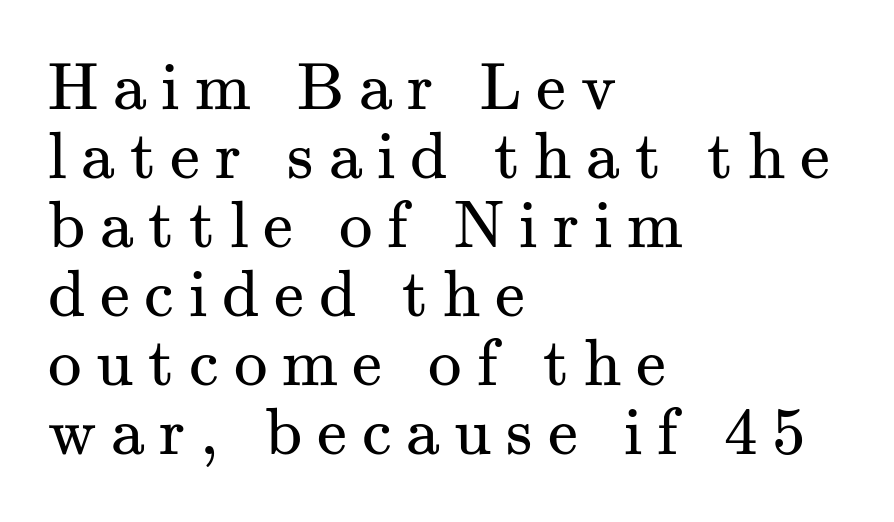
Q: Is the text bold? A: No.
Q: Is the text italic (slanted)? A: No, it is upright.
Q: Is the typeface a serif or a sans-serif typeface? A: Serif.
Q: Is the text underlined? A: No.
Q: How is the paragraph aligned? A: Left-aligned.
Q: Is the spacing between letters normal or unusually wide? A: Unusually wide.
Q: Is the spacing between lines tight, normal or loose? A: Tight.
Q: Width (condensed, normal, or wide)? A: Normal.
Q: Stroke contrast? A: Medium.
Q: x-height? A: Small.
Q: Monospaced? A: No.
